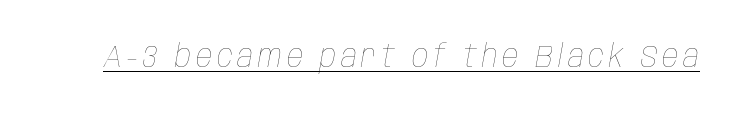
{"italic": "yes", "lean": "right", "slant_degrees": 10, "bold": "no", "weight": "thin", "width": "condensed", "stroke_contrast": "low", "x_height": "large", "monospaced": "no", "underline": "yes", "glyph_px": 32}
